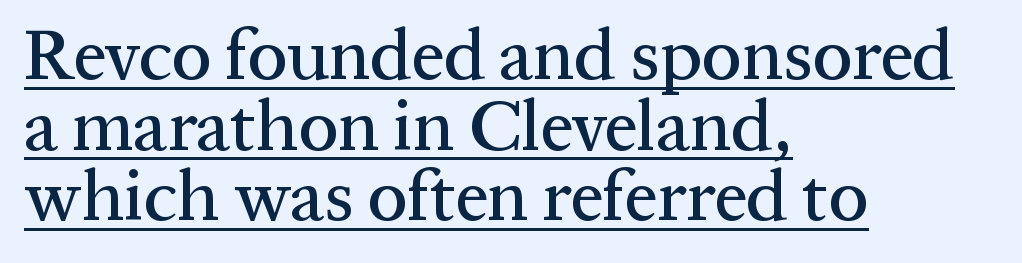
Q: Is the text italic (slanted)? A: No, it is upright.
Q: Is the typeface a serif or a sans-serif typeface? A: Serif.
Q: Is the text underlined? A: Yes.
Q: How is the paragraph aligned? A: Left-aligned.
Q: Is the spacing between letters normal or unusually wide? A: Normal.
Q: Is the spacing between lines tight, normal or loose? A: Tight.
Q: Width (condensed, normal, or wide)? A: Normal.
Q: Stroke contrast? A: Medium.
Q: x-height? A: Medium.
Q: Monospaced? A: No.
